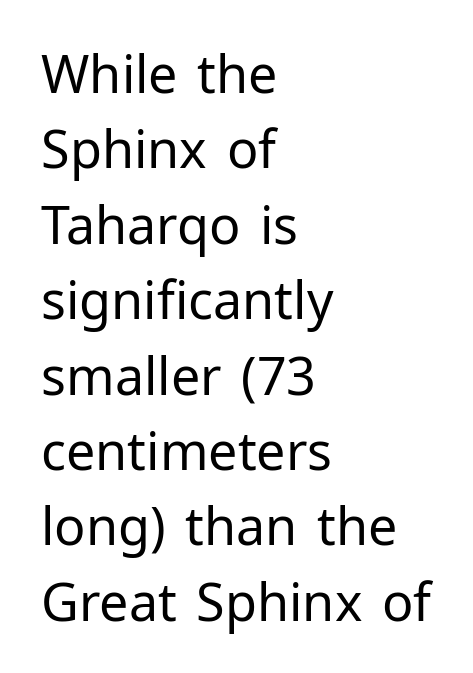
The image shows 52 px regular-weight sans-serif type, upright; set left-aligned, normal line spacing (1.45x), normal letter spacing, not underlined; low stroke contrast and a medium x-height.
